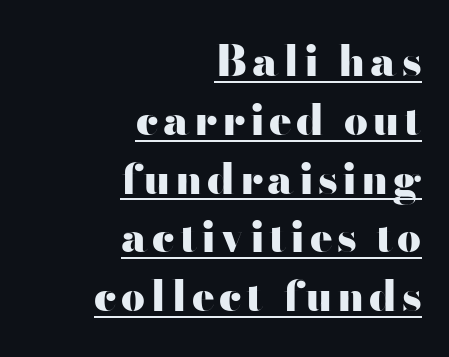
{"serif": "no", "italic": "no", "bold": "yes", "weight": "heavy", "width": "wide", "stroke_contrast": "high", "x_height": "small", "monospaced": "no", "underline": "yes", "align": "right", "line_spacing": "normal", "line_spacing_ratio": 1.4, "glyph_px": 42}
